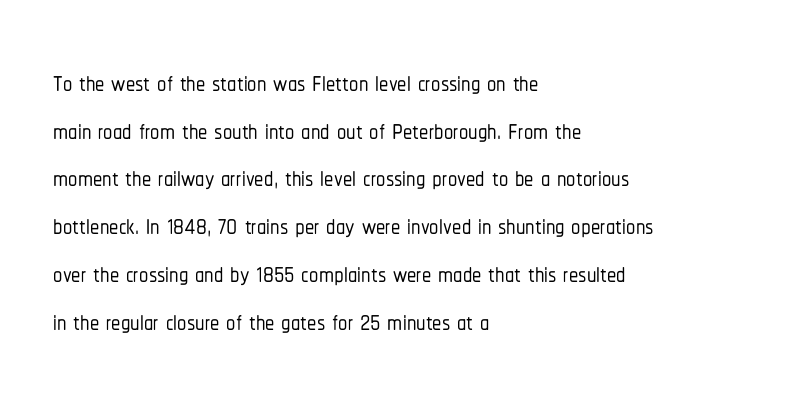
Default kerning and tracking; the words read as compact shapes. This is sans-serif lettering, the kind often seen on screens and signage. Do the characters align in a grid? No, the font is proportional. A bare baseline throughout the passage. This sample keeps an unexceptional amount of space between lines. Is there any slant? The stems are plumb.
